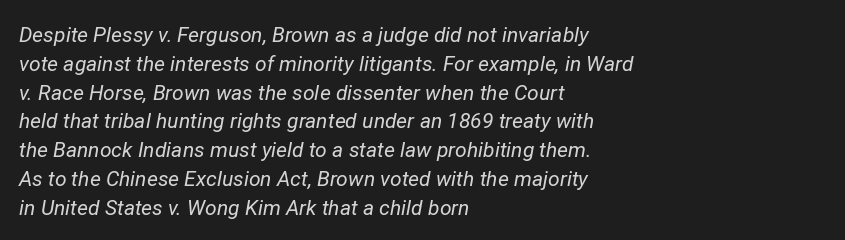
{"italic": "yes", "lean": "right", "slant_degrees": 12, "bold": "no", "underline": "no", "align": "left", "line_spacing": "normal", "line_spacing_ratio": 1.37, "letter_spacing": "normal", "letter_spacing_em": 0.0, "glyph_px": 21}
